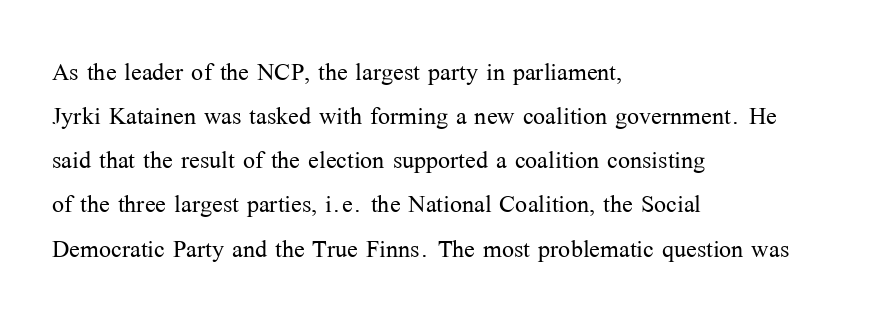
The image shows 32 px light serif type, upright; set left-aligned, normal line spacing (1.38x), normal letter spacing, not underlined; medium stroke contrast and a medium x-height.
